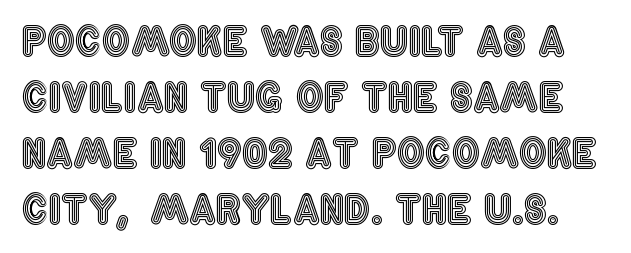
The image shows 39 px condensed type, upright; set normal line spacing (1.44x), normal letter spacing, not underlined; a large x-height.
